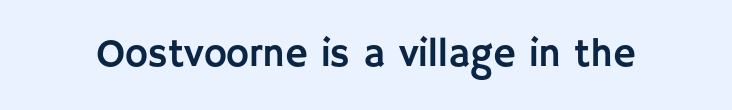
This rendering employs a face without finishing strokes, i.e., a sans-serif. Nothing unusual about the tracking: characters are spaced as the font intends. These lines are rendered in a variable-pitch font. Underline: absent. Every stem runs plumb, perpendicular to the baseline.
